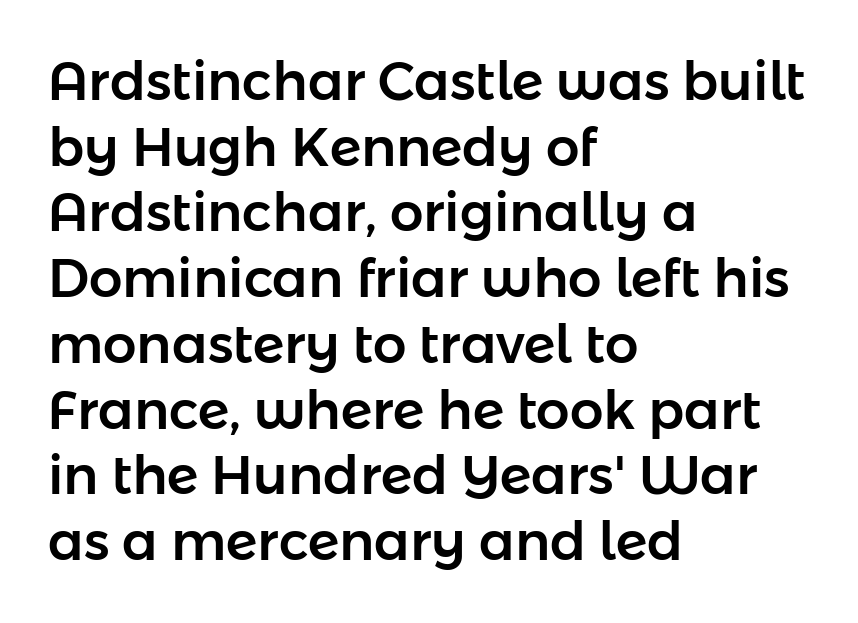
Q: Is the text italic (slanted)? A: No, it is upright.
Q: Is the typeface a serif or a sans-serif typeface? A: Sans-serif.
Q: Is the text underlined? A: No.
Q: How is the paragraph aligned? A: Left-aligned.
Q: Is the spacing between letters normal or unusually wide? A: Normal.
Q: Width (condensed, normal, or wide)? A: Normal.
Q: Stroke contrast? A: Low.
Q: x-height? A: Medium.
Q: Monospaced? A: No.
